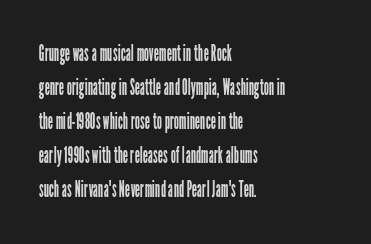
The image shows 23 px text type, upright; set left-aligned, normal line spacing (1.48x), normal letter spacing, not underlined.
